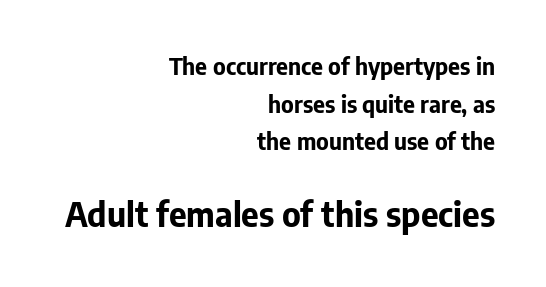
Horizontally, the lines are justified to the trailing edge only. Just letters on the line, the space beneath them empty. Notice how the stems are strictly vertical — no italics here. The designer left line spacing at the default. The lower block of text is set noticeably larger than the block above it.
